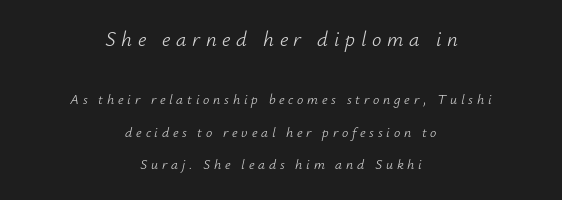
Q: Is the text bold? A: No.
Q: Is the text italic (slanted)? A: Yes, it leans right by about 12 degrees.
Q: Is the text underlined? A: No.
Q: How is the paragraph aligned? A: Centered.
Q: Is the spacing between letters normal or unusually wide? A: Unusually wide.
Q: Is the spacing between lines tight, normal or loose? A: Loose.
Q: Which block of text is set in a larger size, the first (top) or the second (bottom)? A: The first (top) one.
